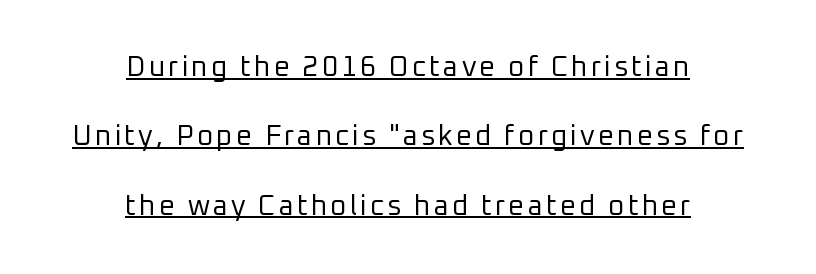
The image shows 28 px regular-weight sans-serif type, upright; set centered, loose line spacing (2.48x), underlined; low stroke contrast and a medium x-height.
